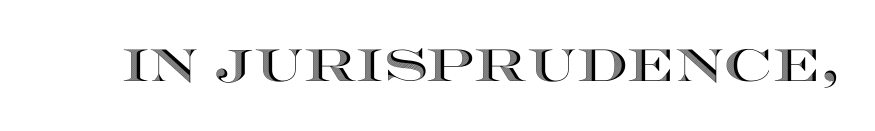
Q: Is the text italic (slanted)? A: No, it is upright.
Q: Is the text underlined? A: No.
Q: Is the spacing between letters normal or unusually wide? A: Normal.
Q: Width (condensed, normal, or wide)? A: Wide.
Q: x-height? A: Large.
Q: Monospaced? A: No.
